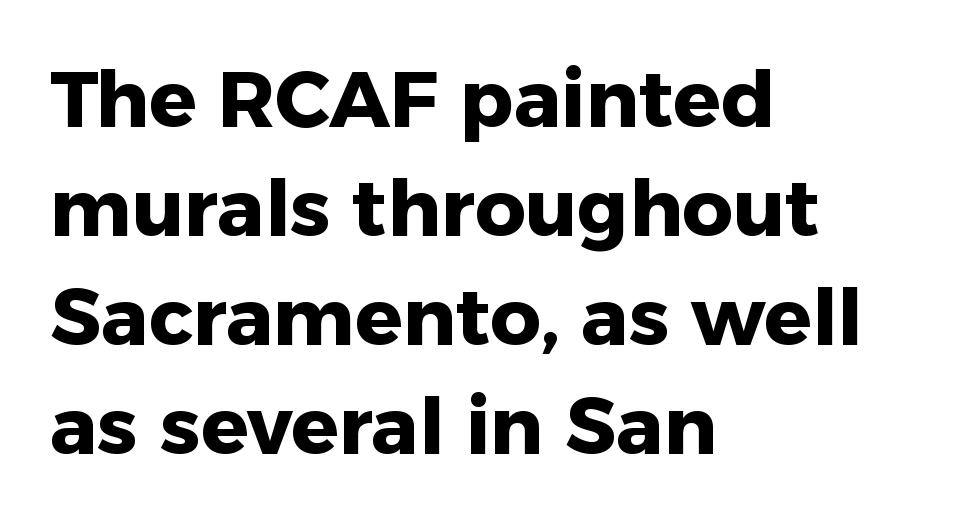
These lines carry a lot of weight — the face is fully bold. The typeface chosen for these lines omits serifs. Spacing verdict: proportional, widths tailored to each character. How are the letters spaced? Ordinarily, with no added tracking.
